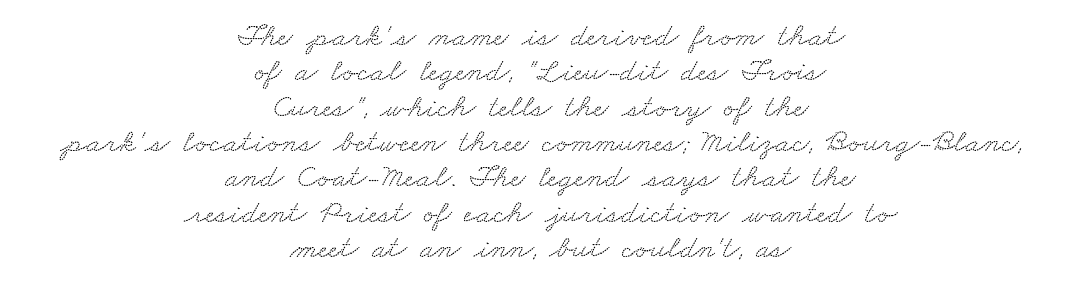
{"width": "wide", "stroke_contrast": "low", "x_height": "small", "monospaced": "no", "underline": "no", "align": "center", "line_spacing": "tight", "line_spacing_ratio": 1.07, "letter_spacing": "normal", "letter_spacing_em": 0.0, "glyph_px": 33}
